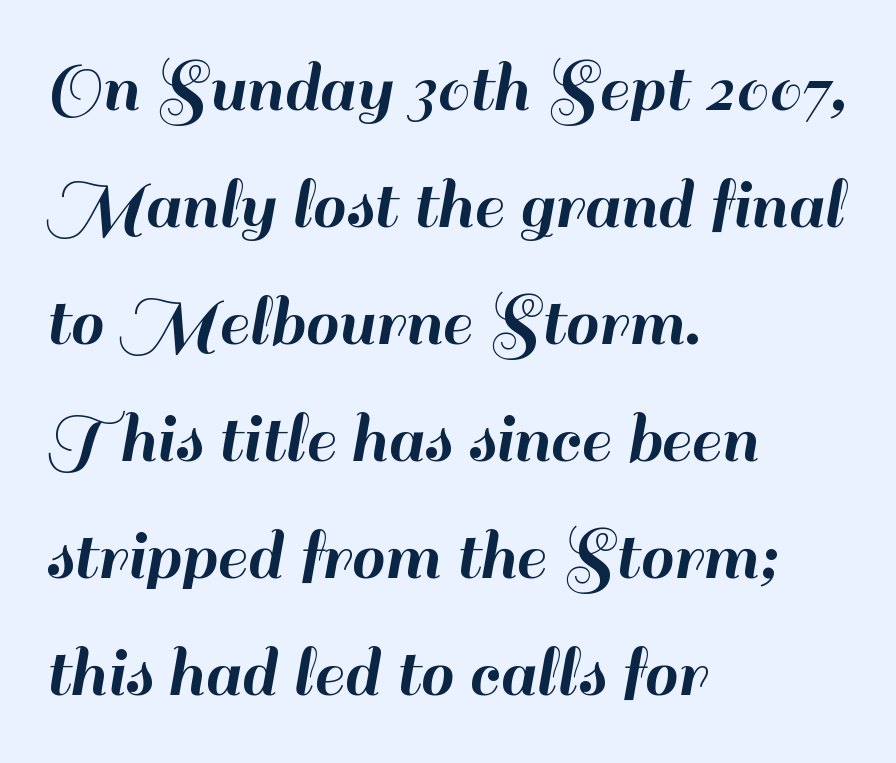
Q: Is the text italic (slanted)? A: Yes.
Q: Is the typeface a serif or a sans-serif typeface? A: Sans-serif.
Q: Is the text underlined? A: No.
Q: How is the paragraph aligned? A: Left-aligned.
Q: Is the spacing between letters normal or unusually wide? A: Normal.
Q: Is the spacing between lines tight, normal or loose? A: Normal.
Q: Width (condensed, normal, or wide)? A: Normal.
Q: Stroke contrast? A: High.
Q: x-height? A: Small.
Q: Monospaced? A: No.
